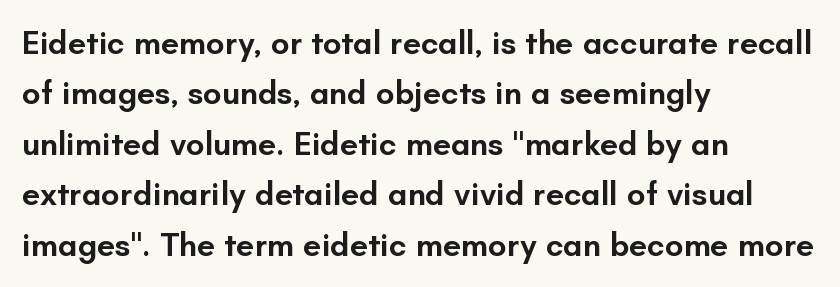
Q: Is the text bold? A: Semi-bold.
Q: Is the text italic (slanted)? A: No, it is upright.
Q: Is the typeface a serif or a sans-serif typeface? A: Sans-serif.
Q: Is the text underlined? A: No.
Q: How is the paragraph aligned? A: Left-aligned.
Q: Is the spacing between letters normal or unusually wide? A: Normal.
Q: Is the spacing between lines tight, normal or loose? A: Normal.
Q: Width (condensed, normal, or wide)? A: Normal.
Q: Stroke contrast? A: Low.
Q: x-height? A: Small.
Q: Monospaced? A: No.
